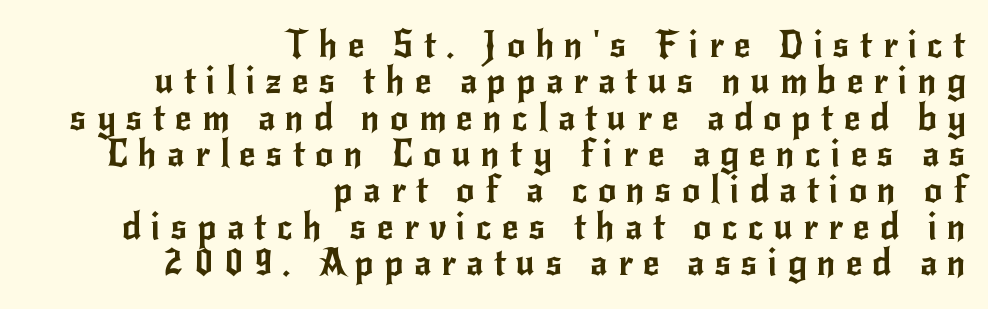
Serif or sans? Sans — the stroke terminals are bare. The rag falls on the left side of this text block. The letters stand upright; this is a roman face. A clean baseline with only descenders dipping below it. This sample has the flowing, uneven cadence of proportional lettering.
